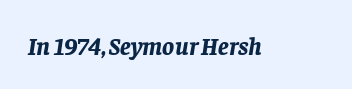
A typesetter would mark this as italic. In terms of letterspacing, this is plain default setting. Heavy, bold letterforms. Honestly, there is no underline to notice here at all.
